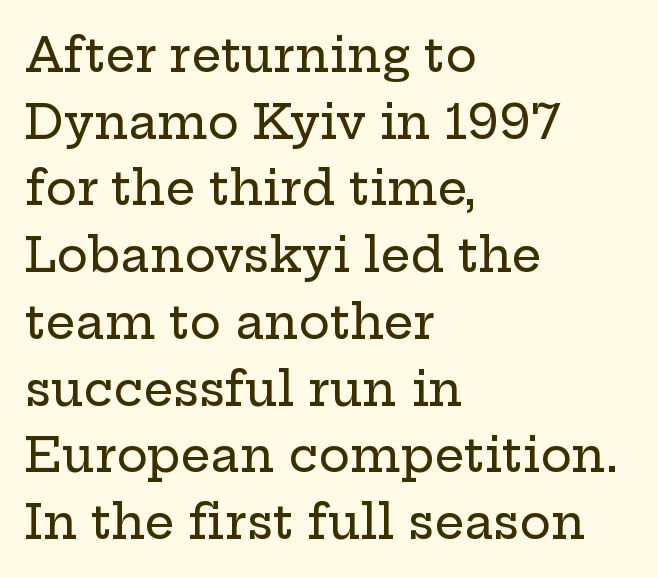
Q: Is the text italic (slanted)? A: No, it is upright.
Q: Is the typeface a serif or a sans-serif typeface? A: Serif.
Q: Is the text underlined? A: No.
Q: How is the paragraph aligned? A: Left-aligned.
Q: Is the spacing between letters normal or unusually wide? A: Normal.
Q: Is the spacing between lines tight, normal or loose? A: Normal.
Q: Width (condensed, normal, or wide)? A: Wide.
Q: Stroke contrast? A: Low.
Q: x-height? A: Medium.
Q: Monospaced? A: No.
